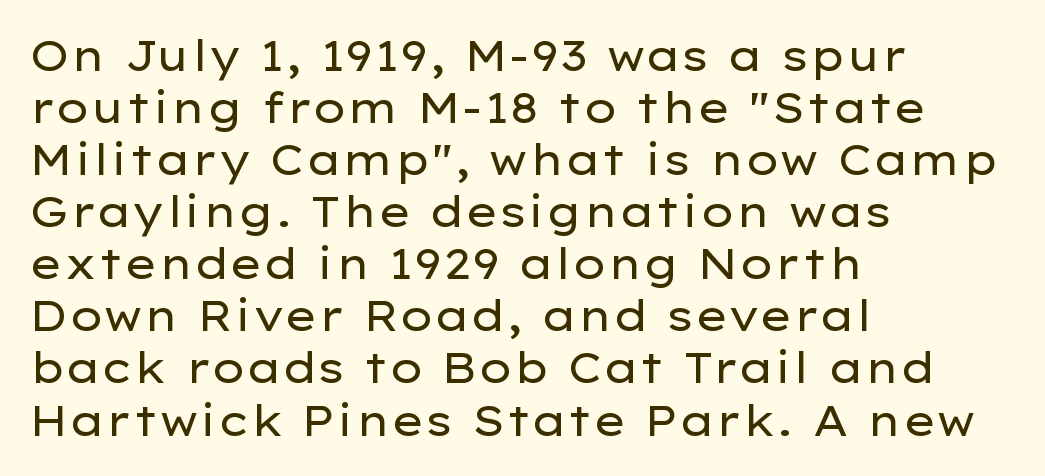
The image shows 42 px regular-weight, wide sans-serif type, upright; set left-aligned, line spacing 1.24x, normal letter spacing, not underlined; low stroke contrast and a medium x-height.
